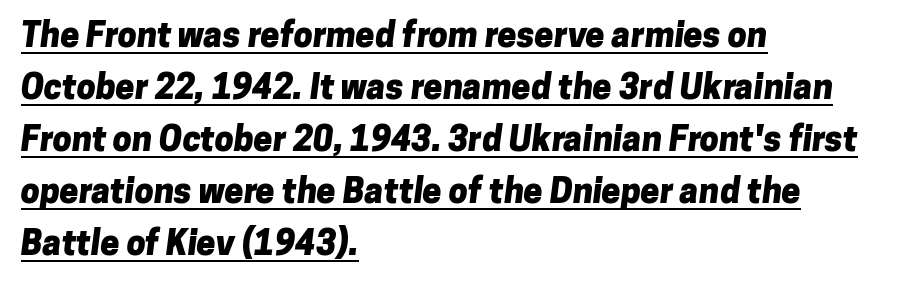
Q: Is the text bold? A: Yes.
Q: Is the typeface a serif or a sans-serif typeface? A: Sans-serif.
Q: Is the text underlined? A: Yes.
Q: How is the paragraph aligned? A: Left-aligned.
Q: Is the spacing between letters normal or unusually wide? A: Normal.
Q: Is the spacing between lines tight, normal or loose? A: Normal.
Q: Width (condensed, normal, or wide)? A: Normal.
Q: Stroke contrast? A: Low.
Q: x-height? A: Medium.
Q: Monospaced? A: No.
